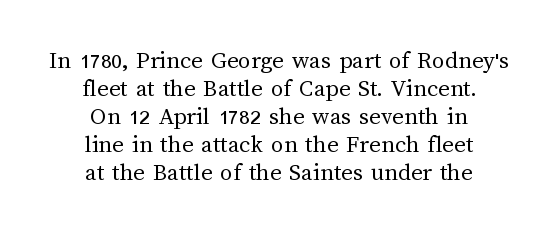
The image shows 25 px text type, upright; set centered, tight line spacing (1.12x), normal letter spacing, not underlined.
